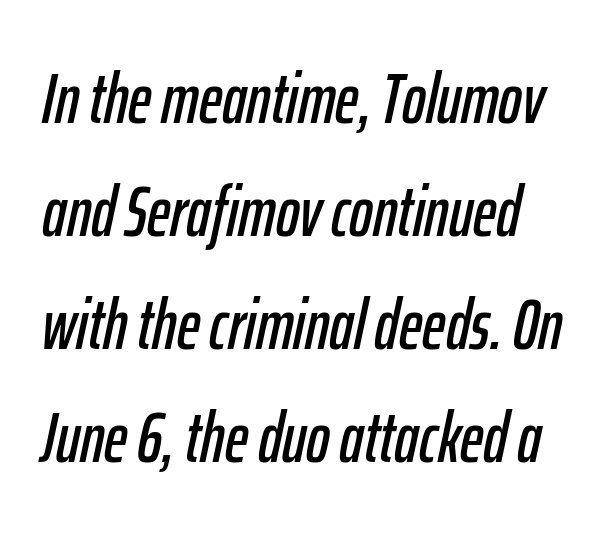
The passage shown is typed in a proportional face where columns would drift. Looking at the ascenders, they clearly lean. The rendering keeps characters at their native spacing. Type without underlining.
